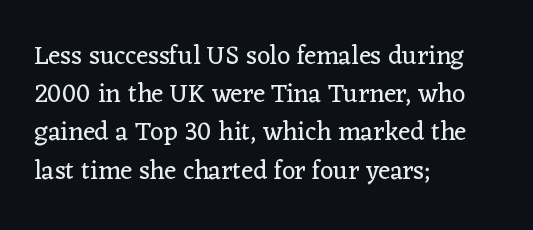
The image shows 26 px text type, upright; set left-aligned, normal line spacing (1.47x), normal letter spacing, not underlined.
